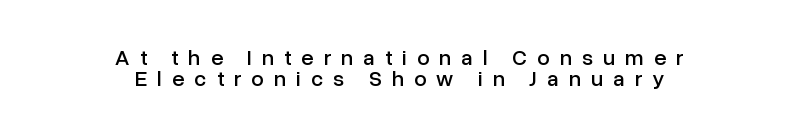
The image shows 22 px text type, upright; set centered, tight line spacing (0.97x), unusually wide letter spacing (+0.46 em), not underlined.
